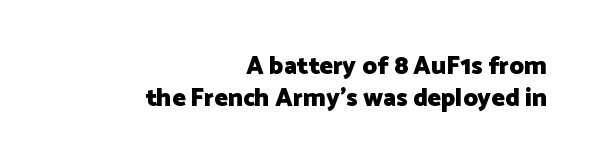
The image shows 25 px bold type, upright; set right-aligned, normal line spacing (1.28x), normal letter spacing, not underlined.
